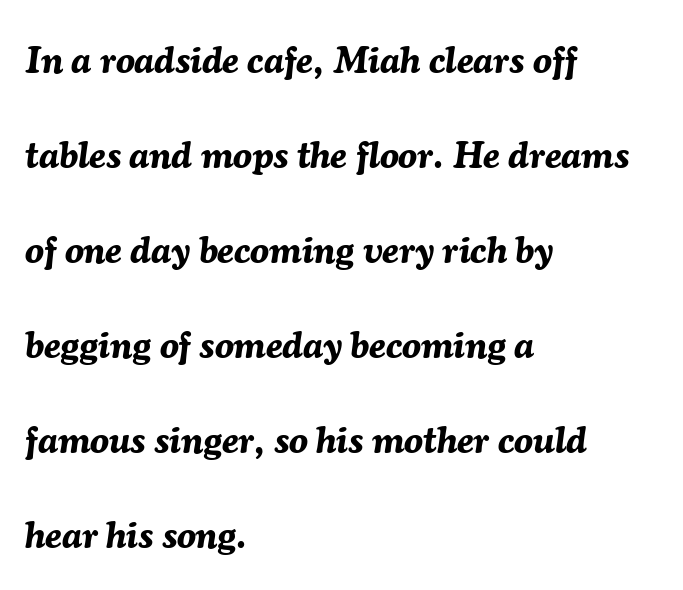
Is this a fixed-width face? No — the glyphs have proportional, varying widths. The face used here is rendered with its standard letterfit. Lines of text with bare space underneath. In terms of weight, the rendering is a true, heavy bold. The paragraph has a hard left edge and a soft right edge.
